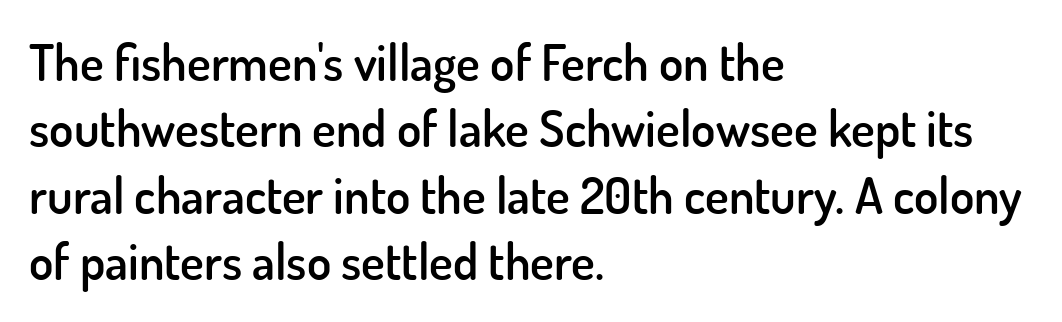
Q: Is the text bold? A: Semi-bold.
Q: Is the text italic (slanted)? A: No, it is upright.
Q: Is the typeface a serif or a sans-serif typeface? A: Sans-serif.
Q: Is the text underlined? A: No.
Q: How is the paragraph aligned? A: Left-aligned.
Q: Is the spacing between letters normal or unusually wide? A: Normal.
Q: Is the spacing between lines tight, normal or loose? A: Normal.
Q: Width (condensed, normal, or wide)? A: Normal.
Q: Stroke contrast? A: Low.
Q: x-height? A: Small.
Q: Monospaced? A: No.
